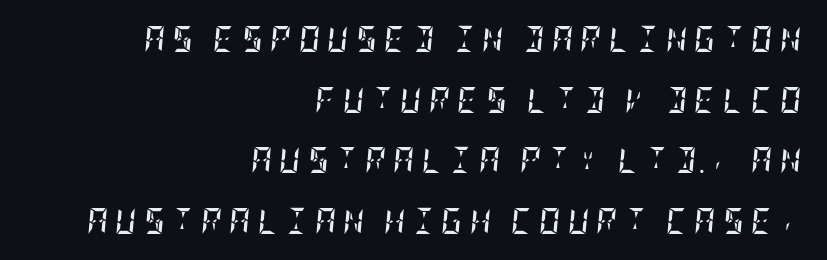
{"italic": "yes", "lean": "right", "slant_degrees": 5, "bold": "yes", "underline": "no", "align": "right", "line_spacing": "loose", "line_spacing_ratio": 2.33, "letter_spacing": "wide", "letter_spacing_em": 0.28, "glyph_px": 26}
